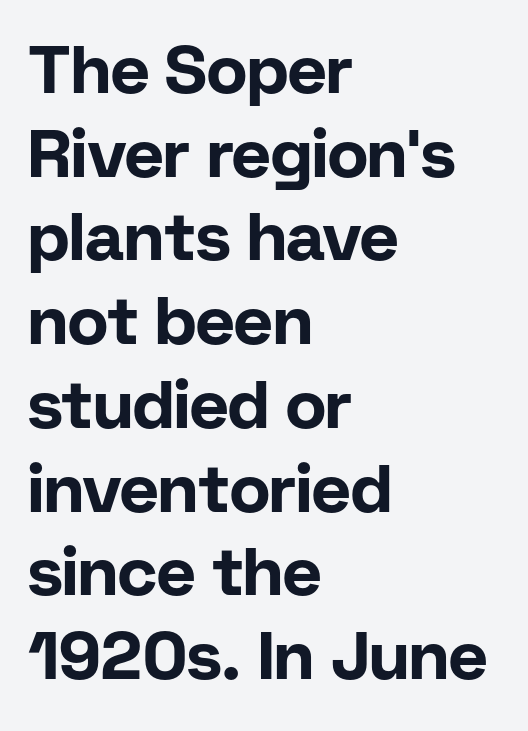
{"serif": "no", "italic": "no", "bold": "yes", "weight": "bold", "width": "normal", "stroke_contrast": "low", "x_height": "medium", "monospaced": "no", "underline": "no", "align": "left", "line_spacing": "normal", "line_spacing_ratio": 1.25, "letter_spacing": "normal", "letter_spacing_em": 0.0, "glyph_px": 67}
